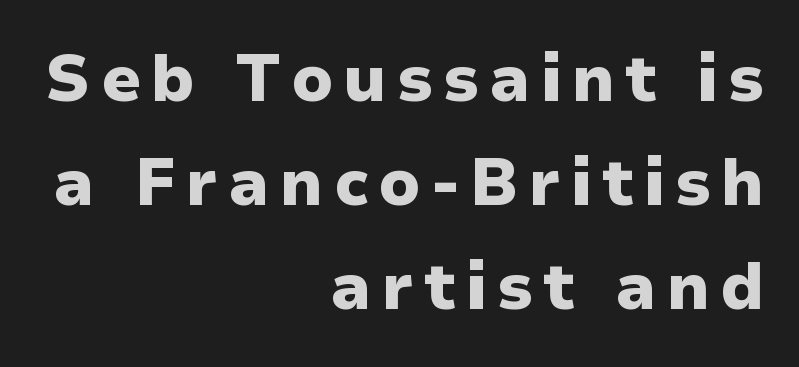
Q: Is the text bold? A: Yes.
Q: Is the text italic (slanted)? A: No, it is upright.
Q: Is the typeface a serif or a sans-serif typeface? A: Sans-serif.
Q: Is the text underlined? A: No.
Q: How is the paragraph aligned? A: Right-aligned.
Q: Is the spacing between lines tight, normal or loose? A: Normal.
Q: Width (condensed, normal, or wide)? A: Normal.
Q: Stroke contrast? A: Low.
Q: x-height? A: Medium.
Q: Monospaced? A: No.
